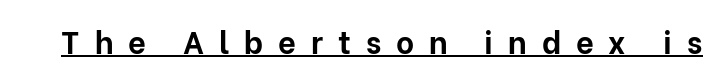
Q: Is the text bold? A: Yes.
Q: Is the text italic (slanted)? A: No, it is upright.
Q: Is the typeface a serif or a sans-serif typeface? A: Sans-serif.
Q: Is the text underlined? A: Yes.
Q: Is the spacing between letters normal or unusually wide? A: Unusually wide.
Q: Width (condensed, normal, or wide)? A: Normal.
Q: Stroke contrast? A: Low.
Q: x-height? A: Medium.
Q: Monospaced? A: No.
